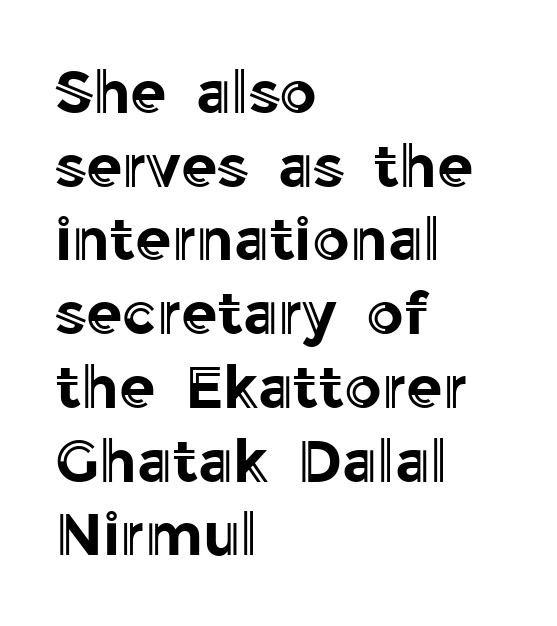
The image shows 59 px text type, upright; set left-aligned, normal line spacing (1.25x), normal letter spacing, not underlined; a medium x-height.
